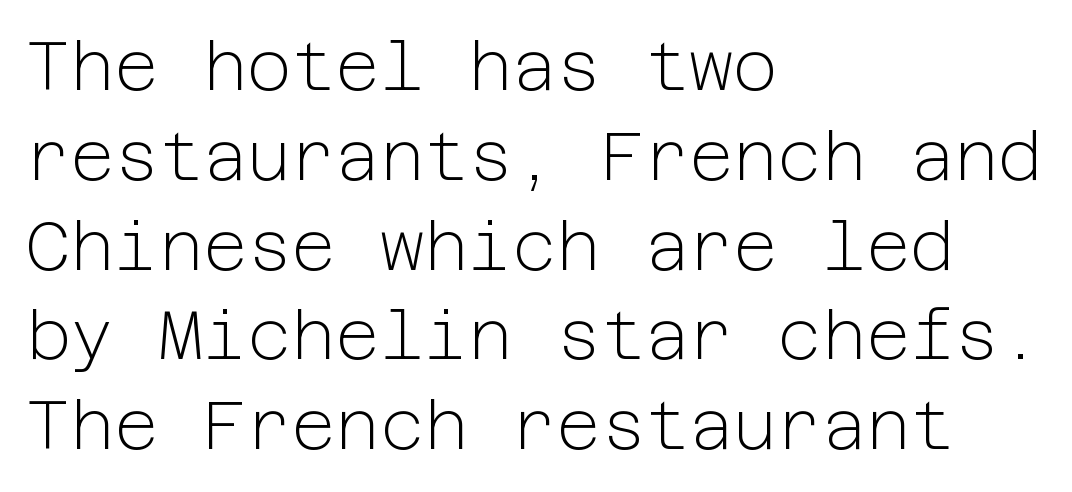
{"serif": "no", "italic": "no", "bold": "no", "weight": "light", "width": "normal", "stroke_contrast": "low", "x_height": "medium", "underline": "no", "align": "left", "line_spacing": "normal", "line_spacing_ratio": 1.32, "letter_spacing": "normal", "letter_spacing_em": 0.0, "glyph_px": 68}
